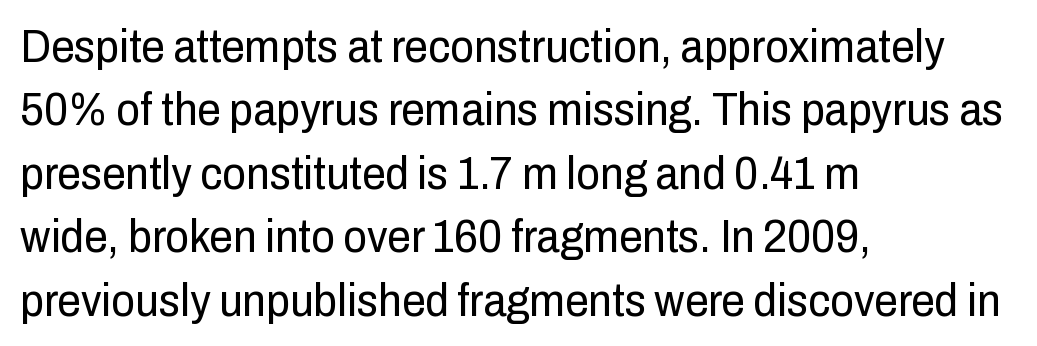
Q: Is the text bold? A: No.
Q: Is the text italic (slanted)? A: No, it is upright.
Q: Is the typeface a serif or a sans-serif typeface? A: Sans-serif.
Q: Is the text underlined? A: No.
Q: How is the paragraph aligned? A: Left-aligned.
Q: Is the spacing between letters normal or unusually wide? A: Normal.
Q: Is the spacing between lines tight, normal or loose? A: Normal.
Q: Width (condensed, normal, or wide)? A: Condensed.
Q: Stroke contrast? A: Low.
Q: x-height? A: Medium.
Q: Monospaced? A: No.
